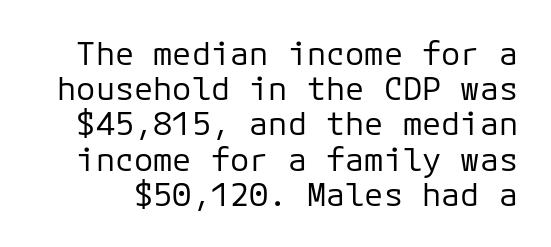
The image shows 32 px regular-weight sans-serif type, upright, monospaced; set tight line spacing (1.1x), normal letter spacing, not underlined; low stroke contrast and a medium x-height.
